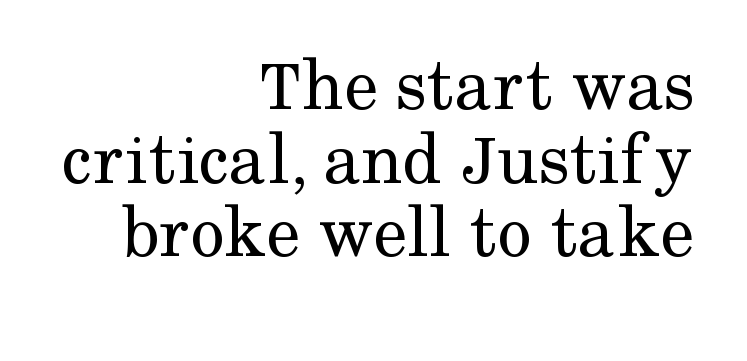
The image shows 76 px regular-weight serif type, upright; set right-aligned, tight line spacing (0.97x), normal letter spacing, not underlined; medium stroke contrast and a medium x-height.
